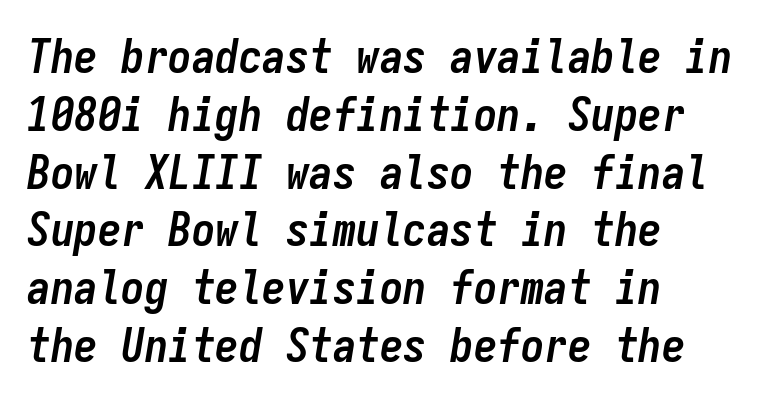
Horizontal alignment here is leftward, the default for most running prose. Caption: bold face, heavy strokes. The letters are slanted; this is an italic face. The letters sit at their default tracking, neither squeezed nor spread. The string is rendered with underlining switched off. Do the characters align in a grid? Yes, the font is monospaced.
